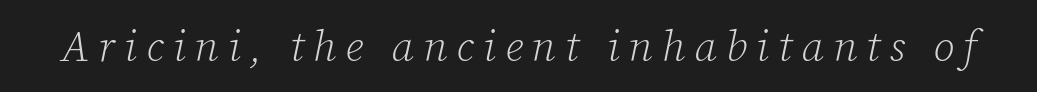
Vertical stems look standard width or narrower in stroke. The letters carry serifs — small finishing strokes at the ends of their stems. A typesetter would call this proportional, since set widths differ per character. How are the letters spaced? Widely, with obvious added tracking. Descenders hang freely into open space. The axis of the letterforms is tilted away from vertical.
